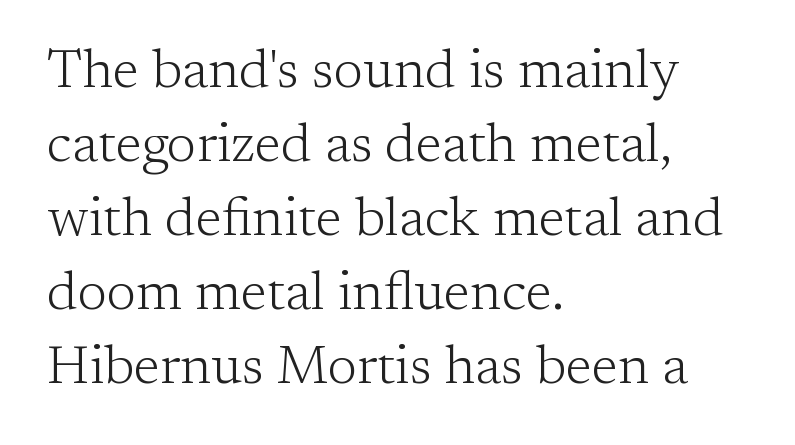
{"serif": "yes", "italic": "no", "bold": "no", "weight": "light", "width": "normal", "stroke_contrast": "low", "x_height": "medium", "monospaced": "no", "underline": "no", "align": "left", "line_spacing": "normal", "line_spacing_ratio": 1.37, "letter_spacing": "normal", "letter_spacing_em": 0.0, "glyph_px": 54}
